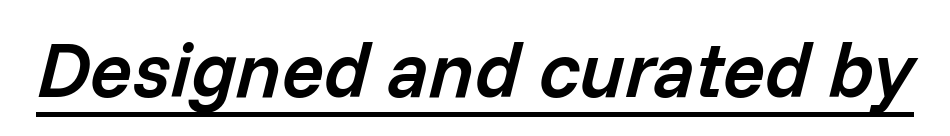
The image shows 78 px semibold type, italic (leaning right); set normal letter spacing, underlined; low stroke contrast and a medium x-height.
